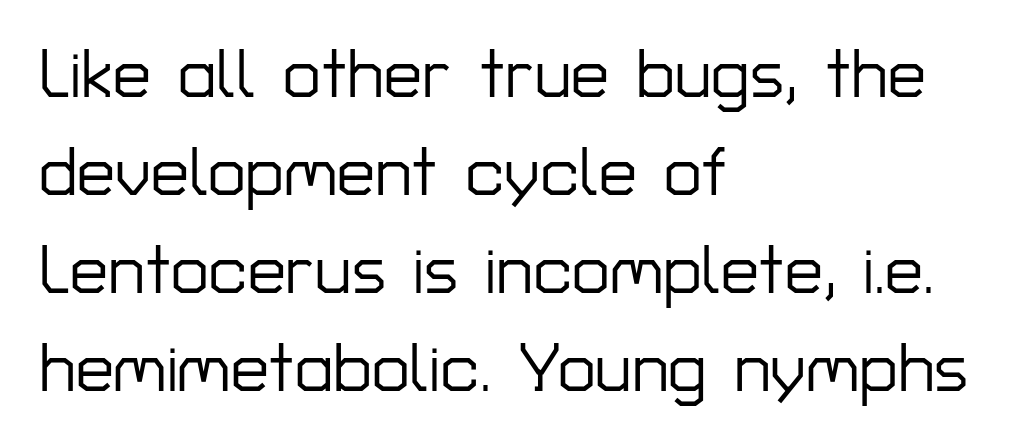
The image shows 68 px sans-serif type, upright; set left-aligned, normal line spacing (1.44x), normal letter spacing, not underlined; low stroke contrast and a medium x-height.
